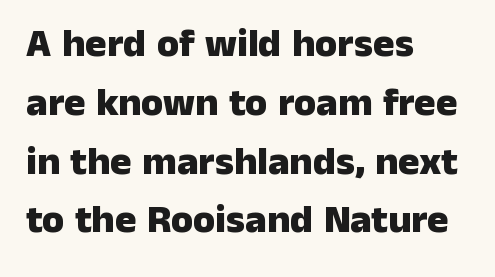
The image shows 40 px heavy sans-serif type, upright; set left-aligned, normal line spacing (1.47x), normal letter spacing, not underlined; low stroke contrast and a medium x-height.
